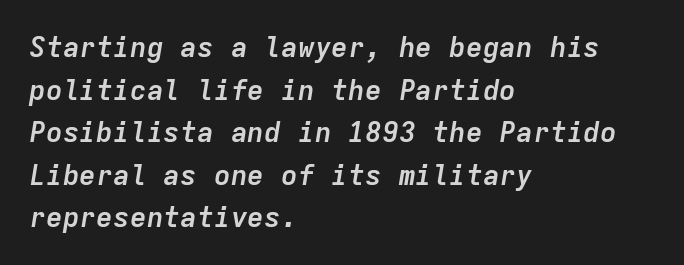
Q: Is the text bold? A: Yes.
Q: Is the text italic (slanted)? A: Yes, it leans right by about 9 degrees.
Q: Is the text underlined? A: No.
Q: How is the paragraph aligned? A: Left-aligned.
Q: Is the spacing between letters normal or unusually wide? A: Normal.
Q: Is the spacing between lines tight, normal or loose? A: Normal.
Q: Width (condensed, normal, or wide)? A: Normal.
Q: Stroke contrast? A: Low.
Q: x-height? A: Medium.
Q: Monospaced? A: Yes.
